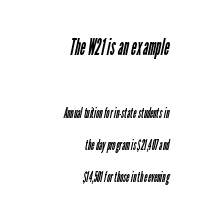
Q: Is the text bold? A: No.
Q: Is the text underlined? A: No.
Q: How is the paragraph aligned? A: Right-aligned.
Q: Is the spacing between letters normal or unusually wide? A: Normal.
Q: Is the spacing between lines tight, normal or loose? A: Loose.
Q: Which block of text is set in a larger size, the first (top) or the second (bottom)? A: The first (top) one.
